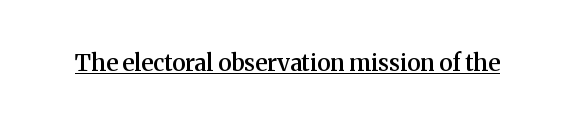
A typesetter would call this zero additional tracking. The rendered words wear a rule along their underside. Every character sits straight up, as roman type does. Typesetter's note: demi weight, one step under bold.
